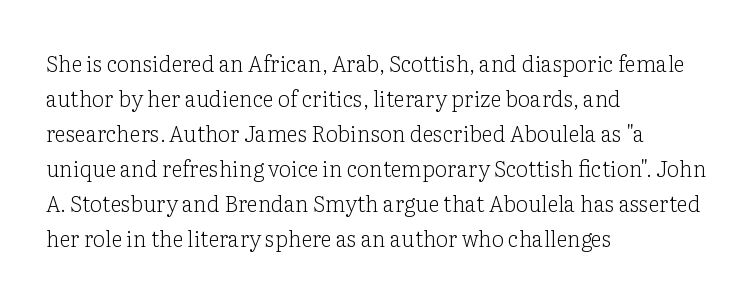
Q: Is the text bold? A: No.
Q: Is the text italic (slanted)? A: No, it is upright.
Q: Is the text underlined? A: No.
Q: How is the paragraph aligned? A: Left-aligned.
Q: Is the spacing between letters normal or unusually wide? A: Normal.
Q: Is the spacing between lines tight, normal or loose? A: Normal.
